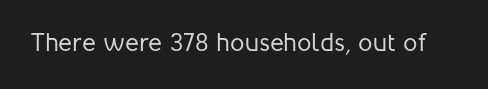
{"italic": "no", "bold": "no", "underline": "no", "letter_spacing": "normal", "letter_spacing_em": 0.0, "glyph_px": 26}
